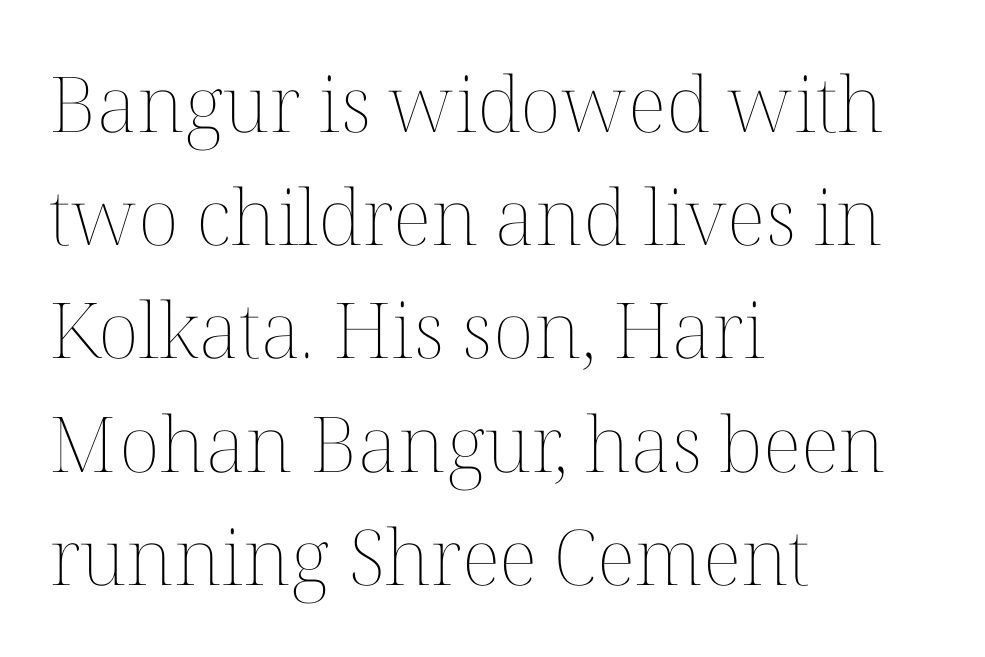
{"italic": "no", "bold": "no", "weight": "thin", "width": "normal", "stroke_contrast": "medium", "x_height": "medium", "monospaced": "no", "underline": "no", "align": "left", "line_spacing": "normal", "line_spacing_ratio": 1.47, "letter_spacing": "normal", "letter_spacing_em": 0.0, "glyph_px": 77}
